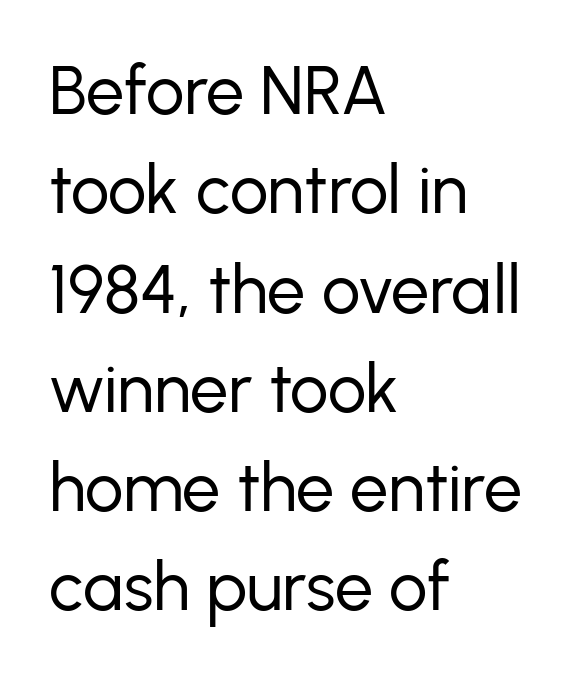
{"serif": "no", "italic": "no", "bold": "no", "weight": "regular", "width": "normal", "stroke_contrast": "low", "x_height": "medium", "monospaced": "no", "underline": "no", "align": "left", "line_spacing": "normal", "line_spacing_ratio": 1.46, "letter_spacing": "normal", "letter_spacing_em": 0.0, "glyph_px": 68}
